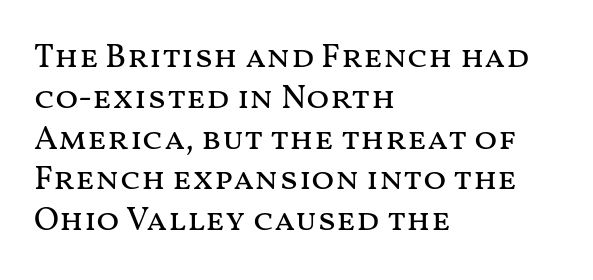
Q: Is the text bold? A: No.
Q: Is the text italic (slanted)? A: No, it is upright.
Q: Is the text underlined? A: No.
Q: How is the paragraph aligned? A: Left-aligned.
Q: Is the spacing between letters normal or unusually wide? A: Normal.
Q: Width (condensed, normal, or wide)? A: Wide.
Q: Stroke contrast? A: Medium.
Q: x-height? A: Medium.
Q: Monospaced? A: No.
